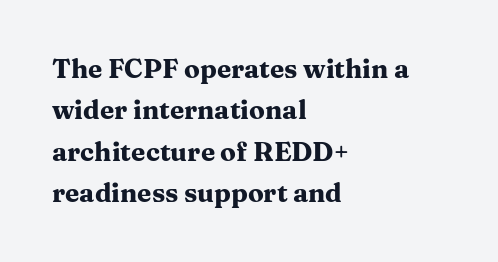
The image shows 26 px bold type, upright; set left-aligned, normal line spacing (1.59x), normal letter spacing, not underlined.
